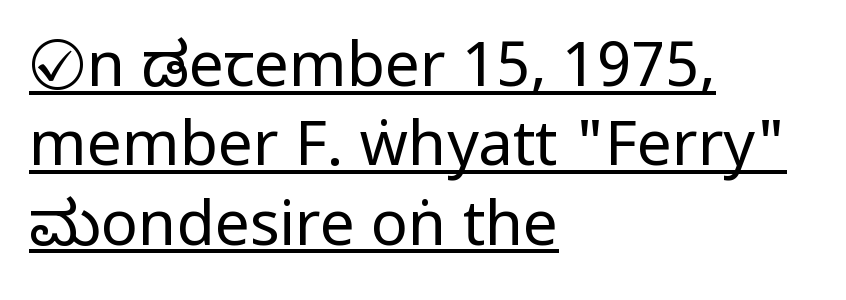
Glyph-to-glyph distance matches everyday printed text. Designer's note — italics off, roman on. Looks like regular typesetting: each glyph gets only the width it needs. How would I describe the line gaps? Plain and ordinary. The strokes are not fattened; the text isn't bold.
